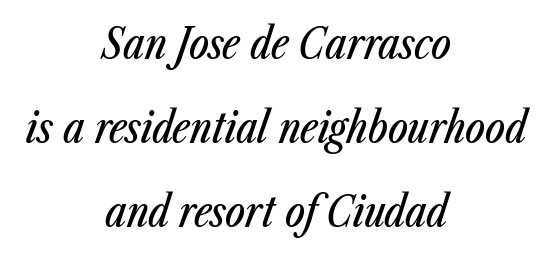
{"italic": "yes", "lean": "right", "slant_degrees": 23, "width": "condensed", "stroke_contrast": "low", "x_height": "medium", "monospaced": "no", "underline": "no", "align": "center", "line_spacing": "loose", "line_spacing_ratio": 2.0, "letter_spacing": "normal", "letter_spacing_em": 0.0, "glyph_px": 42}
